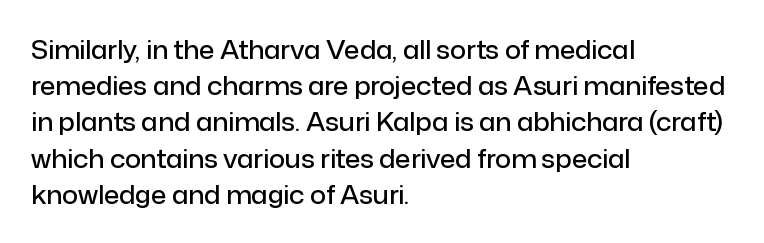
{"italic": "no", "bold": "semi", "underline": "no", "align": "left", "line_spacing": "normal", "line_spacing_ratio": 1.45, "letter_spacing": "normal", "letter_spacing_em": 0.0, "glyph_px": 25}
